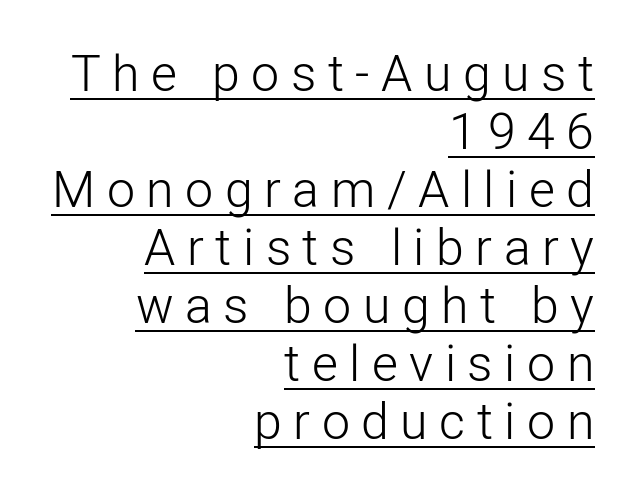
Q: Is the text bold? A: No.
Q: Is the text italic (slanted)? A: No, it is upright.
Q: Is the typeface a serif or a sans-serif typeface? A: Sans-serif.
Q: Is the text underlined? A: Yes.
Q: How is the paragraph aligned? A: Right-aligned.
Q: Is the spacing between letters normal or unusually wide? A: Unusually wide.
Q: Width (condensed, normal, or wide)? A: Normal.
Q: Stroke contrast? A: Low.
Q: x-height? A: Medium.
Q: Monospaced? A: No.
